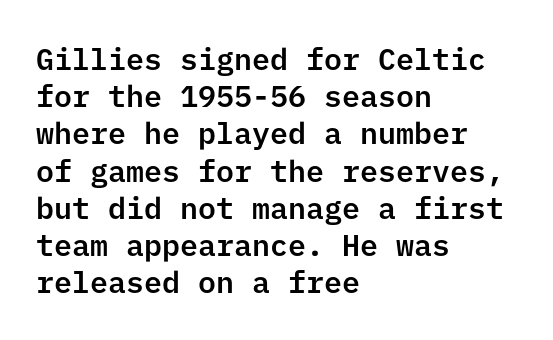
Spacing between characters is what you'd get straight out of the box. Horizontally, the lines are justified to the leading edge only. The foot of each line stays bare and open. Italic? Not at all — the glyphs are vertical.
